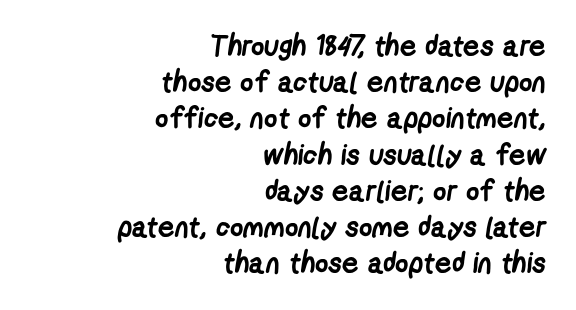
The image shows 29 px semibold, condensed sans-serif type; set right-aligned, normal line spacing (1.25x), normal letter spacing, not underlined; low stroke contrast and a medium x-height.
